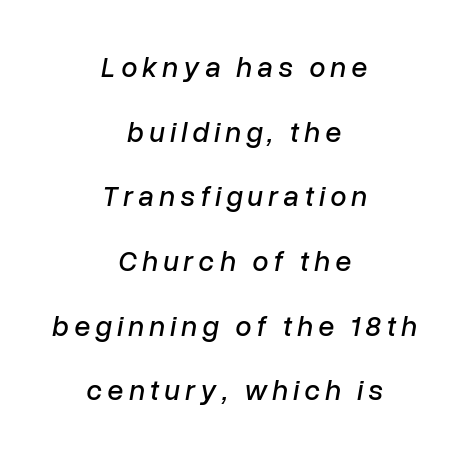
Q: Is the text italic (slanted)? A: Yes, it leans right by about 10 degrees.
Q: Is the text underlined? A: No.
Q: How is the paragraph aligned? A: Centered.
Q: Is the spacing between lines tight, normal or loose? A: Loose.
Q: Width (condensed, normal, or wide)? A: Normal.
Q: Stroke contrast? A: Low.
Q: x-height? A: Medium.
Q: Monospaced? A: No.
